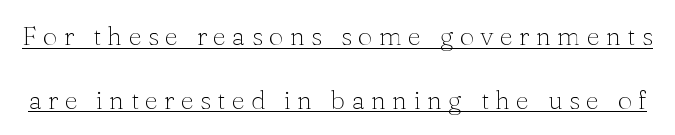
Q: Is the text bold? A: No.
Q: Is the text italic (slanted)? A: No, it is upright.
Q: Is the text underlined? A: Yes.
Q: Is the spacing between letters normal or unusually wide? A: Unusually wide.
Q: Is the spacing between lines tight, normal or loose? A: Loose.
